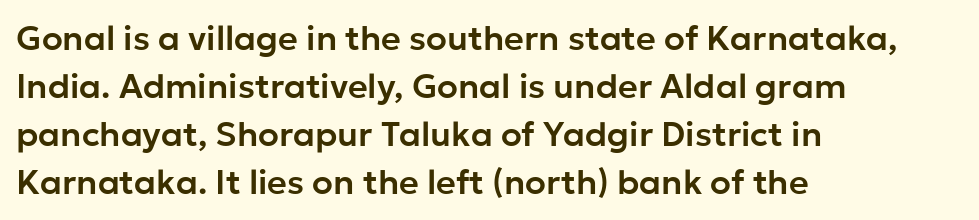
Do the characters align in a grid? No, the font is proportional. Tracking here is standard; glyphs follow each other at the usual distance. Type without underlining. Font category for this specimen: sans-serif. A student would call this left alignment; a typographer would say flush left, rag right.
